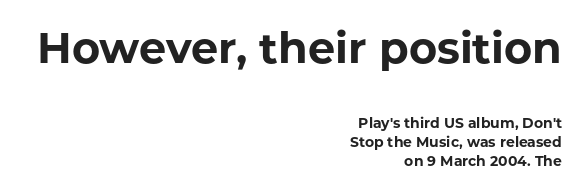
Note: no serifs on the glyphs. The emphasis by scale lands on block number one, above. The horizontal fit of the characters is conventional and even. Looks like regular typesetting: each glyph gets only the width it needs. The rendering anchors every line to the right-hand side.
